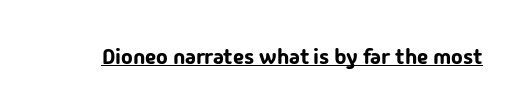
Q: Is the text italic (slanted)? A: No, it is upright.
Q: Is the text underlined? A: Yes.
Q: Is the spacing between letters normal or unusually wide? A: Normal.
